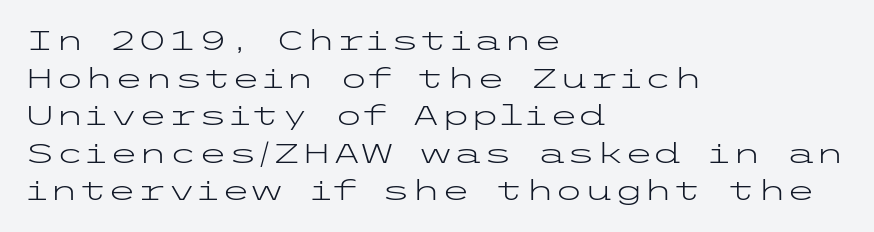
The image shows 27 px text type, upright; set left-aligned, normal line spacing (1.39x), normal letter spacing, not underlined.
